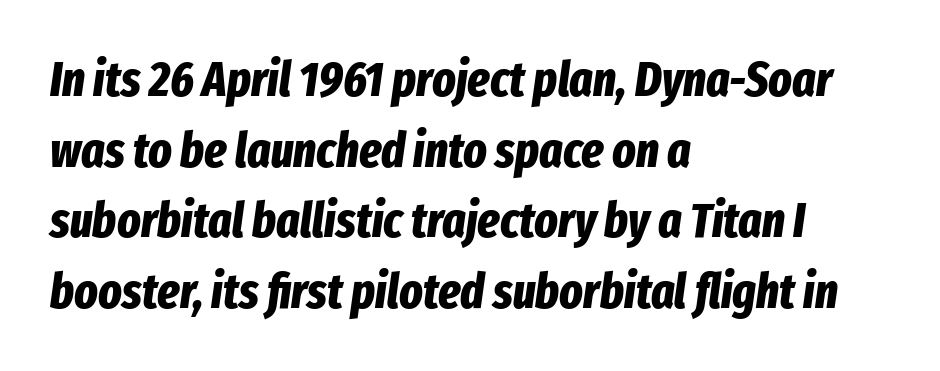
The image shows 49 px bold, condensed type, italic (leaning right); set left-aligned, normal line spacing (1.44x), normal letter spacing, not underlined; low stroke contrast and a medium x-height.
